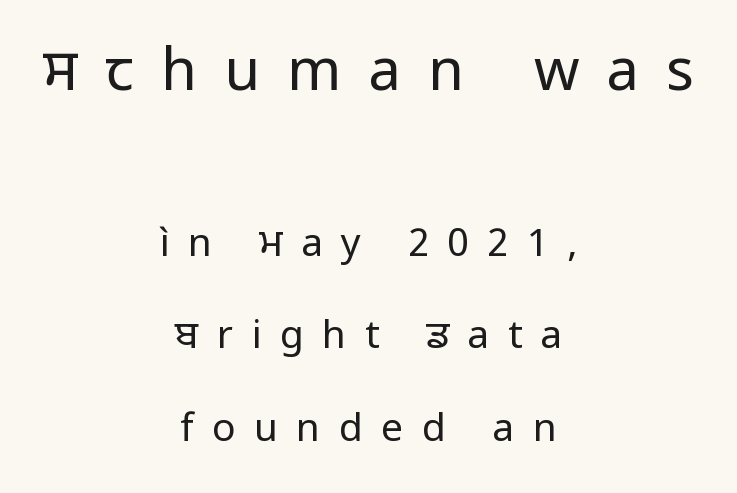
The image shows 58 px regular-weight sans-serif type, upright; set centered, loose line spacing (2.37x), unusually wide letter spacing (+0.47 em), not underlined; the first (top) block is 1.49x larger; low stroke contrast and a medium x-height.
